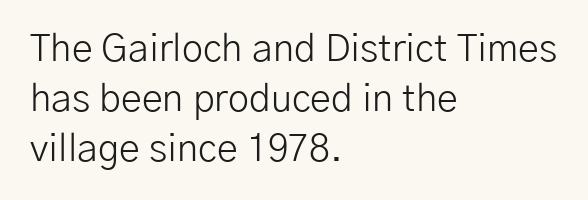
{"serif": "no", "italic": "no", "bold": "no", "weight": "light", "width": "normal", "stroke_contrast": "low", "x_height": "medium", "monospaced": "no", "underline": "no", "align": "left", "line_spacing": "normal", "line_spacing_ratio": 1.32, "letter_spacing": "normal", "letter_spacing_em": 0.0, "glyph_px": 38}
